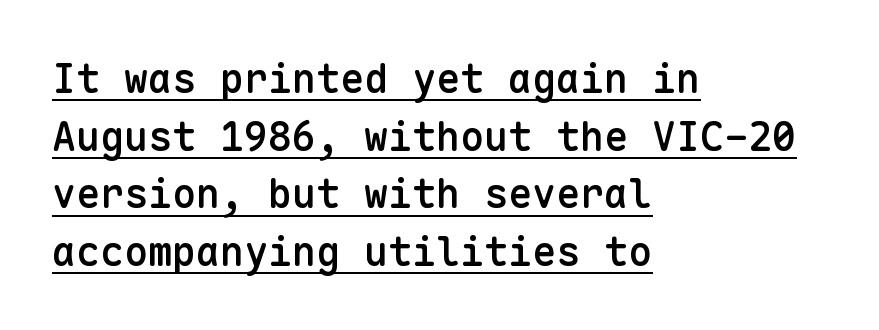
{"serif": "no", "italic": "no", "bold": "semi", "weight": "semibold", "width": "normal", "stroke_contrast": "low", "x_height": "medium", "monospaced": "yes", "underline": "yes", "align": "left", "line_spacing": "normal", "line_spacing_ratio": 1.44, "letter_spacing": "normal", "letter_spacing_em": 0.0, "glyph_px": 40}
